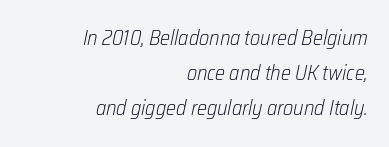
{"italic": "yes", "lean": "right", "slant_degrees": 12, "bold": "no", "underline": "no", "align": "right", "line_spacing": "normal", "line_spacing_ratio": 1.67, "letter_spacing": "normal", "letter_spacing_em": 0.0, "glyph_px": 21}
